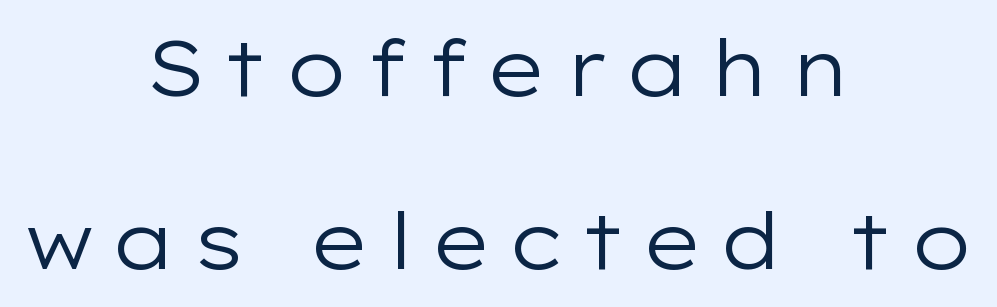
Q: Is the text bold? A: No.
Q: Is the text italic (slanted)? A: No, it is upright.
Q: Is the typeface a serif or a sans-serif typeface? A: Sans-serif.
Q: Is the text underlined? A: No.
Q: How is the paragraph aligned? A: Centered.
Q: Is the spacing between letters normal or unusually wide? A: Unusually wide.
Q: Is the spacing between lines tight, normal or loose? A: Loose.
Q: Width (condensed, normal, or wide)? A: Wide.
Q: Stroke contrast? A: Low.
Q: x-height? A: Medium.
Q: Monospaced? A: No.
